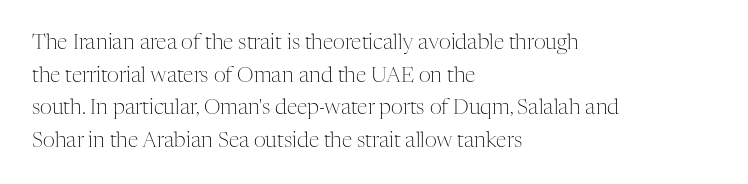
{"italic": "no", "bold": "no", "underline": "no", "align": "left", "line_spacing": "normal", "line_spacing_ratio": 1.55, "letter_spacing": "normal", "letter_spacing_em": 0.0, "glyph_px": 21}
